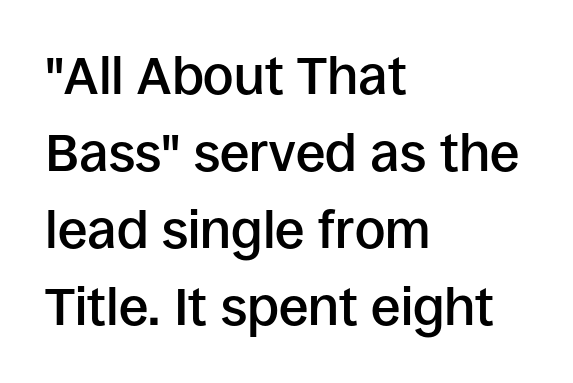
The image shows 53 px semibold sans-serif type, upright; set left-aligned, normal line spacing (1.45x), normal letter spacing, not underlined; low stroke contrast and a large x-height.
